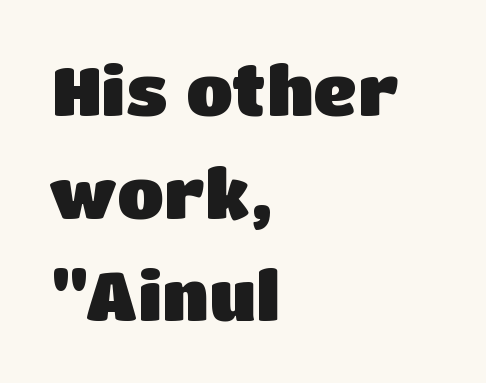
{"serif": "no", "italic": "no", "bold": "yes", "weight": "heavy", "width": "normal", "stroke_contrast": "low", "x_height": "large", "monospaced": "no", "underline": "no", "align": "left", "line_spacing": "normal", "line_spacing_ratio": 1.51, "letter_spacing": "normal", "letter_spacing_em": 0.0, "glyph_px": 68}
